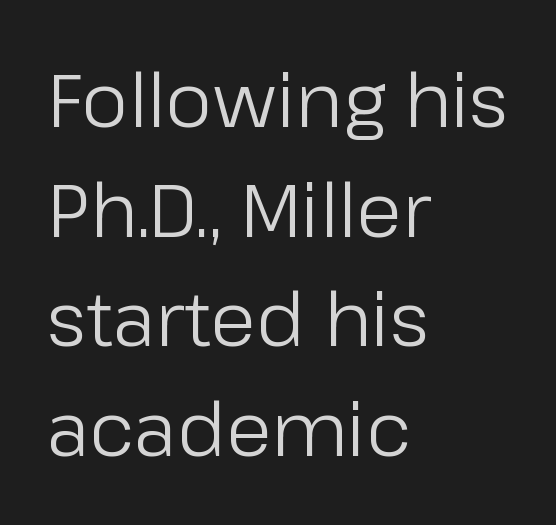
The specimen reads as upright at a glance. Does the leading feel generous? No, just average. Is the block centered? No — it sits flush against the left margin. Vertical stems look standard width or narrower in stroke.
